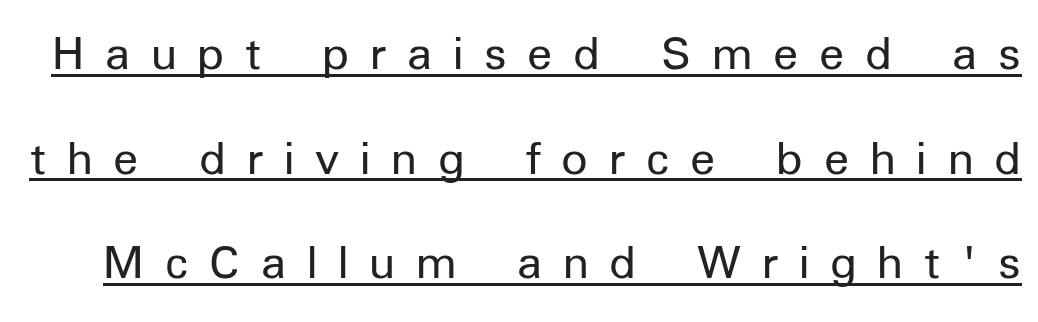
Q: Is the text bold? A: No.
Q: Is the text italic (slanted)? A: No, it is upright.
Q: Is the typeface a serif or a sans-serif typeface? A: Sans-serif.
Q: Is the text underlined? A: Yes.
Q: Is the spacing between letters normal or unusually wide? A: Unusually wide.
Q: Is the spacing between lines tight, normal or loose? A: Loose.
Q: Width (condensed, normal, or wide)? A: Normal.
Q: Stroke contrast? A: Low.
Q: x-height? A: Medium.
Q: Monospaced? A: No.
